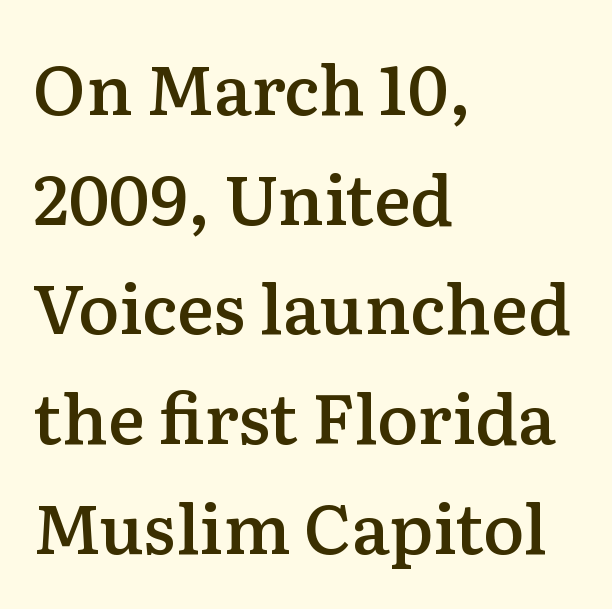
Q: Is the text bold? A: Semi-bold.
Q: Is the text italic (slanted)? A: No, it is upright.
Q: Is the typeface a serif or a sans-serif typeface? A: Serif.
Q: Is the text underlined? A: No.
Q: How is the paragraph aligned? A: Left-aligned.
Q: Is the spacing between letters normal or unusually wide? A: Normal.
Q: Is the spacing between lines tight, normal or loose? A: Normal.
Q: Width (condensed, normal, or wide)? A: Normal.
Q: Stroke contrast? A: Low.
Q: x-height? A: Medium.
Q: Monospaced? A: No.
